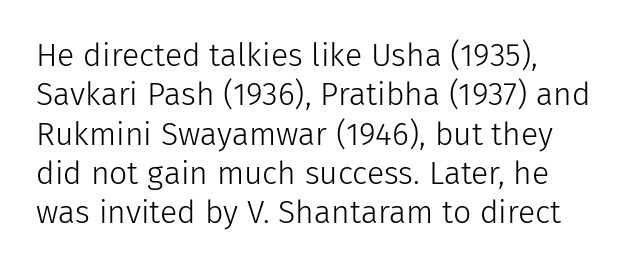
The rendering uses natural spacing where letterforms have individual widths. A roman cut, with each character standing at attention. The font sits on the lighter half of the weight spectrum, regular included. Nothing unusual about the tracking: characters are spaced as the font intends. Decoration check: the copy has no underline. Classification — sans serif.
